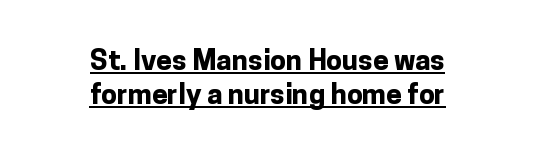
{"serif": "no", "italic": "no", "bold": "yes", "weight": "bold", "width": "normal", "stroke_contrast": "low", "x_height": "medium", "monospaced": "no", "underline": "yes", "align": "center", "line_spacing_ratio": 1.21, "letter_spacing": "normal", "letter_spacing_em": 0.0, "glyph_px": 28}
